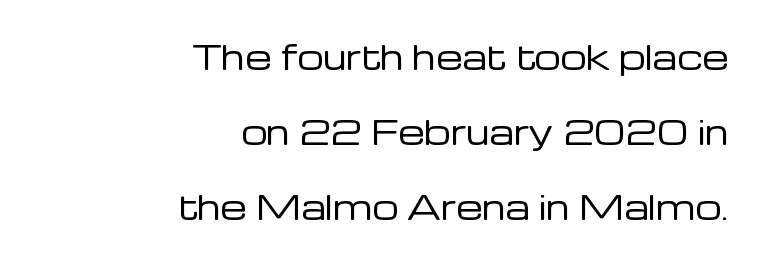
Spacing between characters is what you'd get straight out of the box. You can tell it's not italic because the verticals are truly vertical. Weight class: somewhere from thin through regular. Compared with typical paragraphs, the rows here are farther apart. Look at the bottom of the vertical strokes: they stop flat, with no serifs. Each letter keeps its own natural width here, so spacing adapts to shape.
